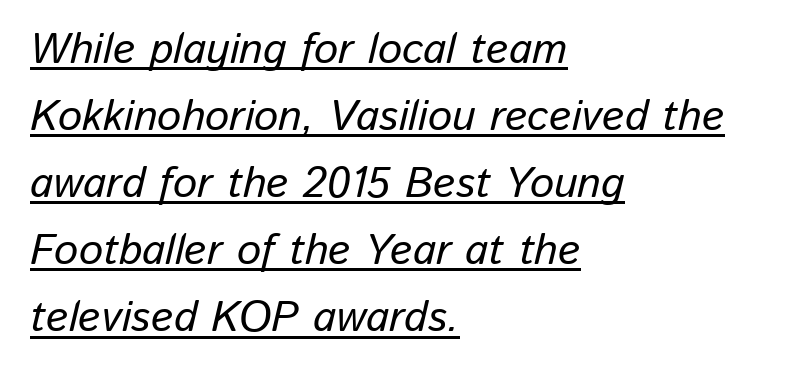
Q: Is the text italic (slanted)? A: Yes, it leans right by about 13 degrees.
Q: Is the text underlined? A: Yes.
Q: How is the paragraph aligned? A: Left-aligned.
Q: Is the spacing between letters normal or unusually wide? A: Normal.
Q: Is the spacing between lines tight, normal or loose? A: Normal.
Q: Width (condensed, normal, or wide)? A: Normal.
Q: Stroke contrast? A: Low.
Q: x-height? A: Medium.
Q: Monospaced? A: No.
